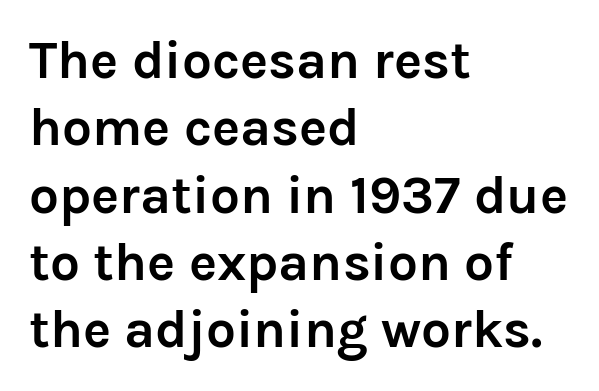
{"serif": "no", "italic": "no", "bold": "yes", "weight": "semibold", "width": "normal", "stroke_contrast": "low", "x_height": "medium", "monospaced": "no", "underline": "no", "align": "left", "line_spacing": "normal", "line_spacing_ratio": 1.27, "letter_spacing": "normal", "letter_spacing_em": 0.0, "glyph_px": 53}
